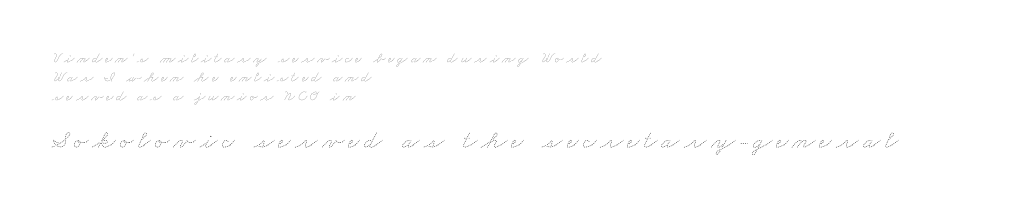
{"bold": "no", "underline": "no", "align": "left", "line_spacing": "normal", "line_spacing_ratio": 1.28, "larger_block": "second", "size_ratio": 1.73, "glyph_px": 26}
